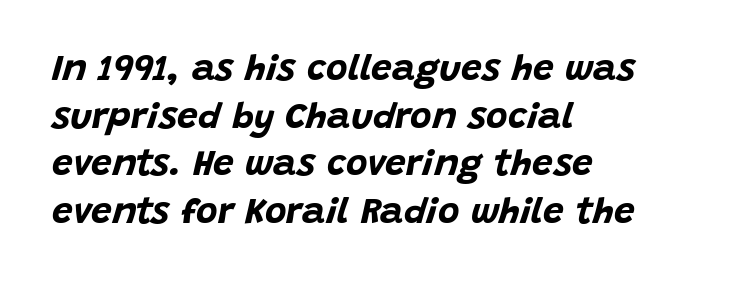
Q: Is the text bold? A: Yes.
Q: Is the text italic (slanted)? A: Yes, it leans right by about 15 degrees.
Q: Is the text underlined? A: No.
Q: How is the paragraph aligned? A: Left-aligned.
Q: Is the spacing between letters normal or unusually wide? A: Normal.
Q: Is the spacing between lines tight, normal or loose? A: Normal.
Q: Width (condensed, normal, or wide)? A: Normal.
Q: Stroke contrast? A: Low.
Q: x-height? A: Large.
Q: Monospaced? A: No.
